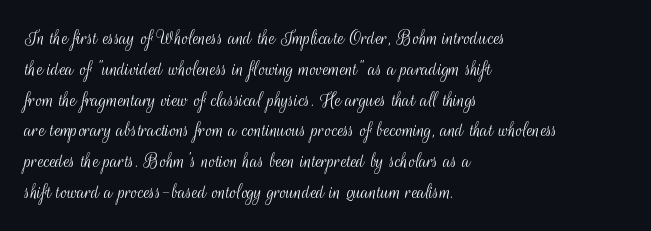
{"bold": "no", "underline": "no", "align": "left", "line_spacing": "normal", "line_spacing_ratio": 1.4, "letter_spacing": "normal", "letter_spacing_em": 0.0, "glyph_px": 22}
